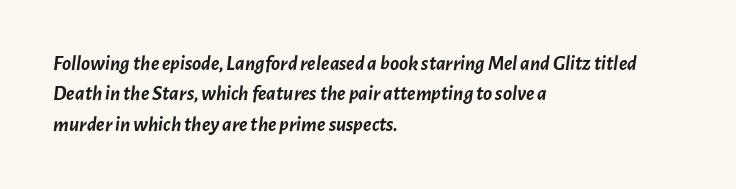
The image shows 21 px bold type, italic (leaning right); set left-aligned, normal line spacing (1.45x), normal letter spacing, not underlined.
